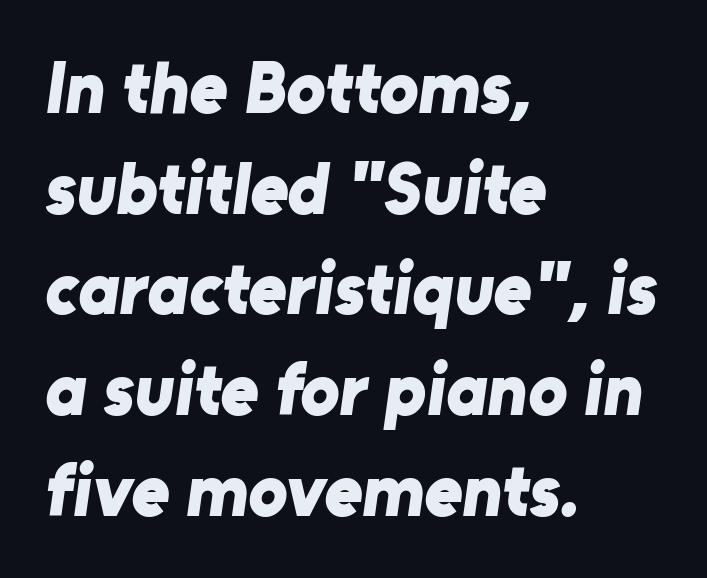
Vertically, the passage feels balanced, rows spaced as you'd expect. The gaps between neighbouring characters are ordinary and unremarkable. Stroke thickness is high; the sample reads as a true bold. Letterform terminals end flat and unadorned throughout the passage. Unmarked baselines from the first word to the last.
